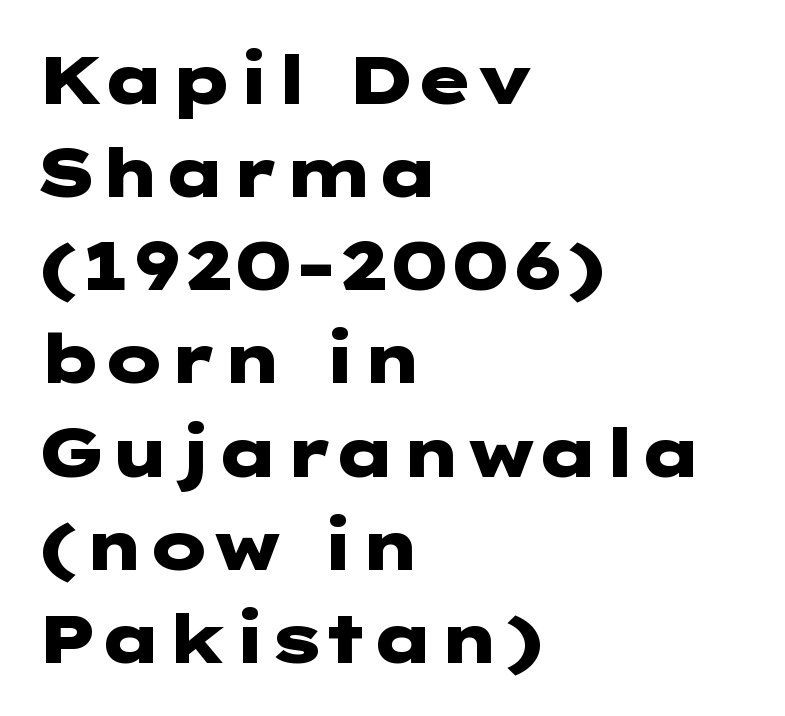
{"serif": "no", "italic": "no", "bold": "yes", "weight": "heavy", "width": "wide", "stroke_contrast": "low", "x_height": "medium", "underline": "no", "align": "left", "line_spacing": "normal", "line_spacing_ratio": 1.37, "letter_spacing": "normal", "letter_spacing_em": 0.0, "glyph_px": 68}
